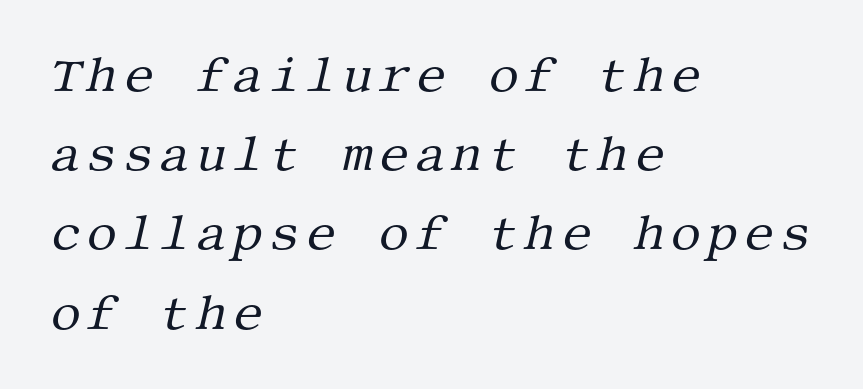
Is the type slanted? Yes — the strokes lean at a clear angle. The block of text has a typical density, with ordinary space between rows. Letterform terminals end in serifs throughout the passage. Stem width sits at or under what a default text font uses. Decoration check: the copy has no underline.
